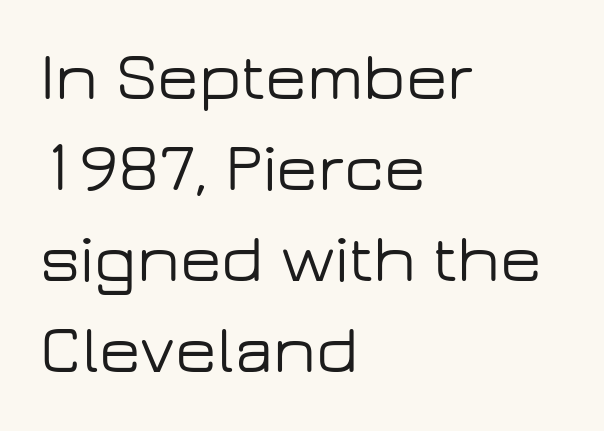
Q: Is the text italic (slanted)? A: No, it is upright.
Q: Is the typeface a serif or a sans-serif typeface? A: Sans-serif.
Q: Is the text underlined? A: No.
Q: How is the paragraph aligned? A: Left-aligned.
Q: Is the spacing between letters normal or unusually wide? A: Normal.
Q: Is the spacing between lines tight, normal or loose? A: Normal.
Q: Width (condensed, normal, or wide)? A: Wide.
Q: Stroke contrast? A: Low.
Q: x-height? A: Medium.
Q: Monospaced? A: No.
